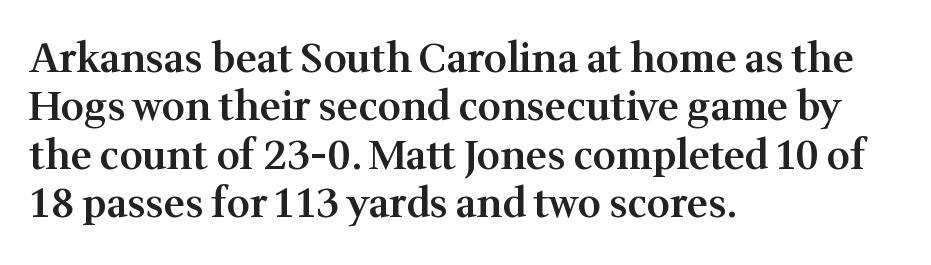
The glyphs are unaccompanied by any horizontal stroke below them. Caption: multi-line text, flush left, ragged right. The letters advance in unequal steps, a hallmark of proportional type. To sum up the face: it has serifs. Typesetter's note: demi weight, one step under bold.
